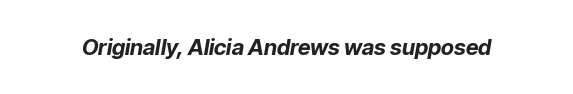
{"italic": "yes", "lean": "right", "slant_degrees": 9, "bold": "yes", "underline": "no", "letter_spacing": "normal", "letter_spacing_em": 0.0, "glyph_px": 22}
